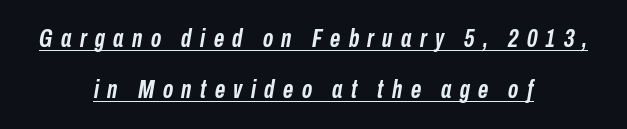
{"italic": "yes", "lean": "right", "slant_degrees": 10, "bold": "yes", "underline": "yes", "align": "center", "line_spacing": "loose", "line_spacing_ratio": 2.04, "letter_spacing": "wide", "letter_spacing_em": 0.34, "glyph_px": 25}
